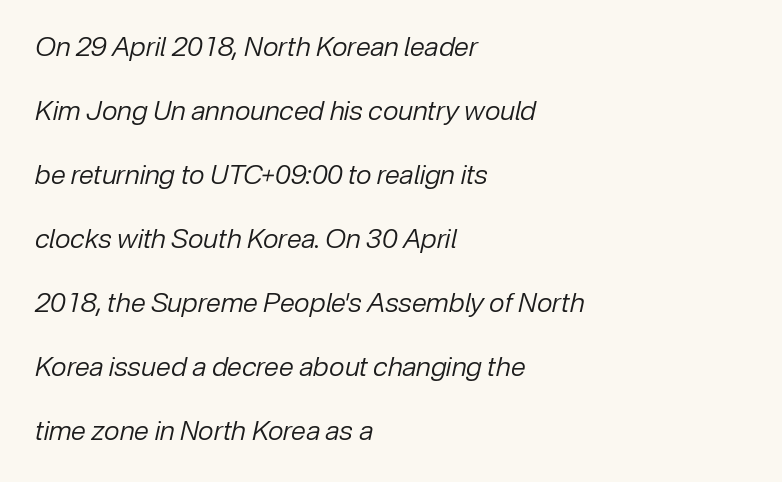
Q: Is the text bold? A: No.
Q: Is the text italic (slanted)? A: Yes, it leans right by about 12 degrees.
Q: Is the text underlined? A: No.
Q: How is the paragraph aligned? A: Left-aligned.
Q: Is the spacing between letters normal or unusually wide? A: Normal.
Q: Is the spacing between lines tight, normal or loose? A: Loose.
